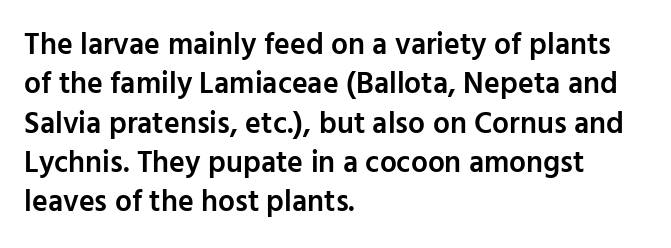
{"serif": "no", "italic": "no", "bold": "semi", "weight": "semibold", "width": "normal", "stroke_contrast": "low", "x_height": "medium", "monospaced": "no", "underline": "no", "align": "left", "line_spacing": "normal", "line_spacing_ratio": 1.31, "letter_spacing": "normal", "letter_spacing_em": 0.0, "glyph_px": 30}
